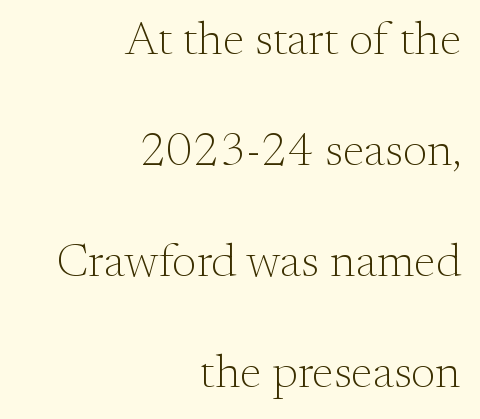
The string is rendered with underlining switched off. Caption: multi-line text, flush right, ragged left. Caption: face not bold, strokes unweighted. Default kerning and tracking; the words read as compact shapes.
